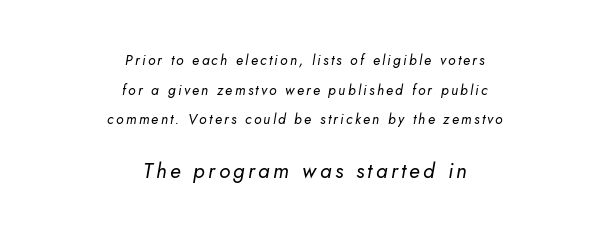
Q: Is the text bold? A: No.
Q: Is the text italic (slanted)? A: Yes, it leans right by about 5 degrees.
Q: Is the text underlined? A: No.
Q: How is the paragraph aligned? A: Centered.
Q: Is the spacing between lines tight, normal or loose? A: Loose.
Q: Which block of text is set in a larger size, the first (top) or the second (bottom)? A: The second (bottom) one.
